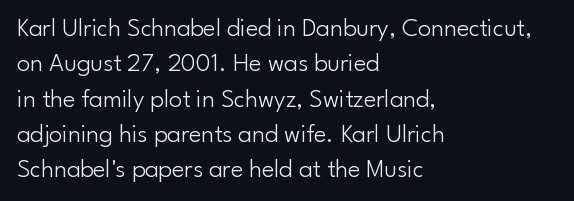
Vertically, the passage feels balanced, rows spaced as you'd expect. No italicization has been applied; the sample stays upright. A bare baseline throughout the passage. Think standard paragraph weight, or any step lighter than that.
